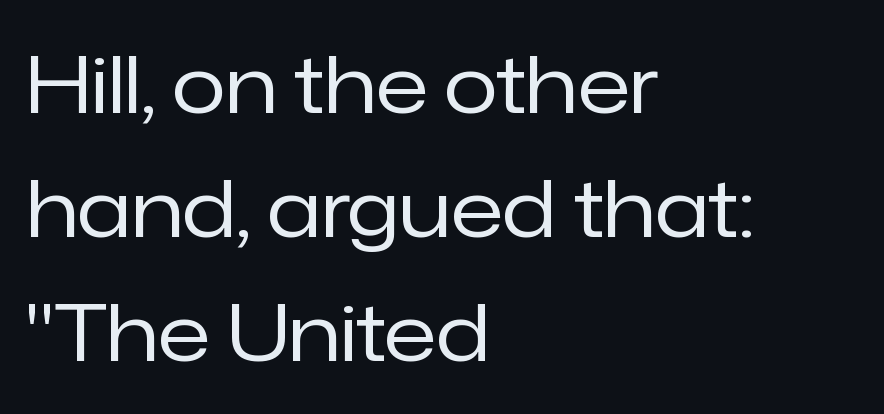
{"serif": "no", "italic": "no", "bold": "no", "weight": "regular", "width": "normal", "stroke_contrast": "low", "x_height": "medium", "monospaced": "no", "underline": "no", "align": "left", "line_spacing": "normal", "line_spacing_ratio": 1.57, "letter_spacing": "normal", "letter_spacing_em": 0.0, "glyph_px": 79}
